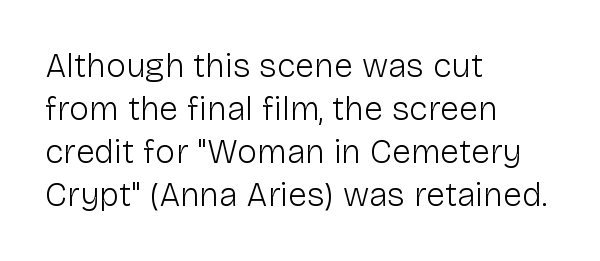
{"serif": "no", "italic": "no", "bold": "no", "weight": "light", "width": "normal", "stroke_contrast": "low", "x_height": "medium", "monospaced": "no", "underline": "no", "align": "left", "line_spacing": "normal", "line_spacing_ratio": 1.26, "letter_spacing": "normal", "letter_spacing_em": 0.0, "glyph_px": 34}
